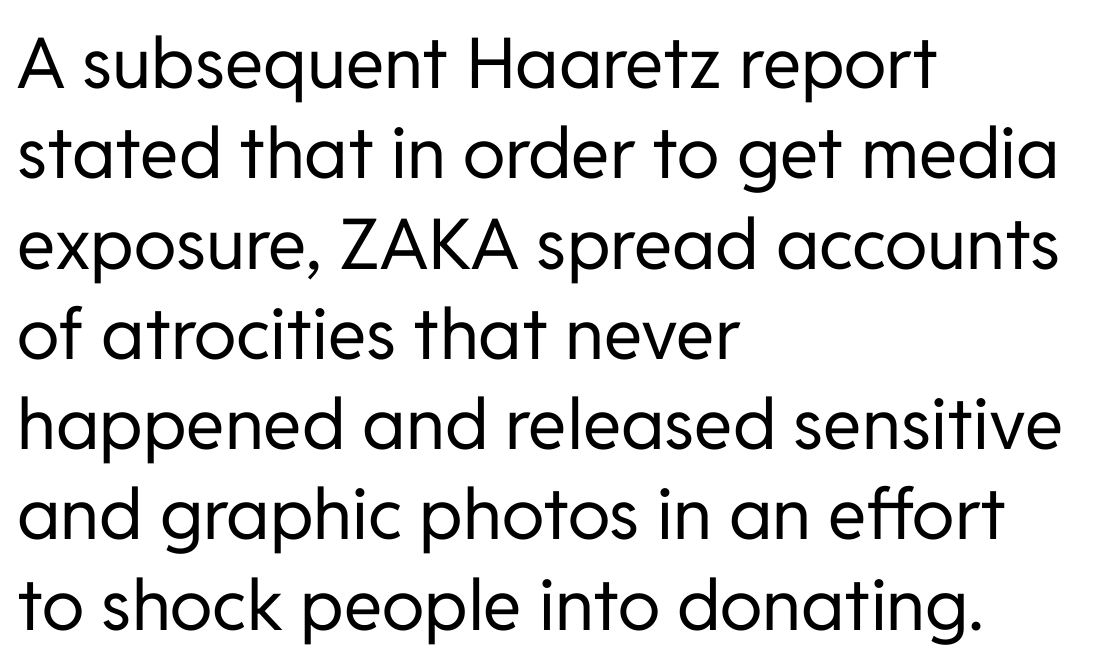
Think of a printed novel: that variable character pitch is what you see here. The vertical gap from one line to the next is medium. The space beneath each line is pristine and unruled. Nope, not italic — everything's standing straight. The passage shown is not bold in any degree. Standard letterfit; no display-style spreading of the glyphs.
